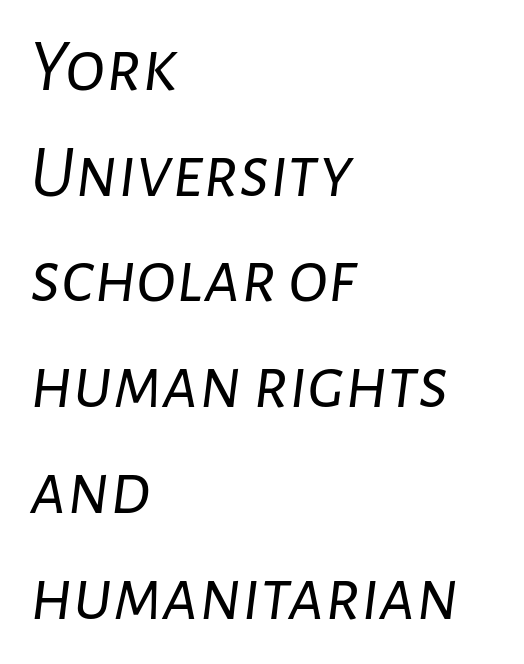
The image shows 75 px light type, italic (leaning right); set left-aligned, normal line spacing (1.41x), normal letter spacing, not underlined; low stroke contrast and a medium x-height.
